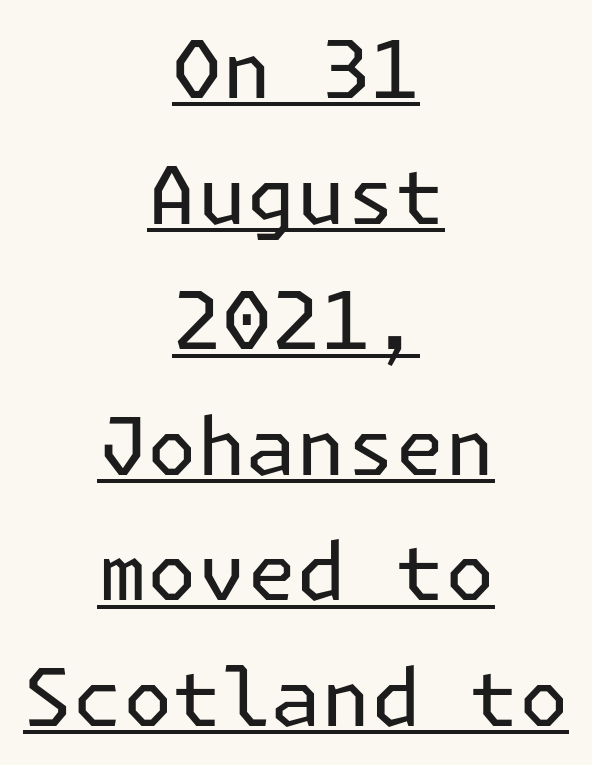
Q: Is the text bold? A: No.
Q: Is the text italic (slanted)? A: No, it is upright.
Q: Is the typeface a serif or a sans-serif typeface? A: Sans-serif.
Q: Is the text underlined? A: Yes.
Q: How is the paragraph aligned? A: Centered.
Q: Is the spacing between letters normal or unusually wide? A: Normal.
Q: Is the spacing between lines tight, normal or loose? A: Normal.
Q: Width (condensed, normal, or wide)? A: Normal.
Q: Stroke contrast? A: Low.
Q: x-height? A: Medium.
